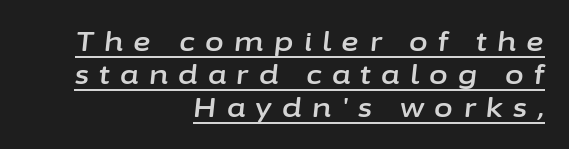
Q: Is the text italic (slanted)? A: Yes, it leans right by about 6 degrees.
Q: Is the text underlined? A: Yes.
Q: How is the paragraph aligned? A: Right-aligned.
Q: Is the spacing between letters normal or unusually wide? A: Unusually wide.
